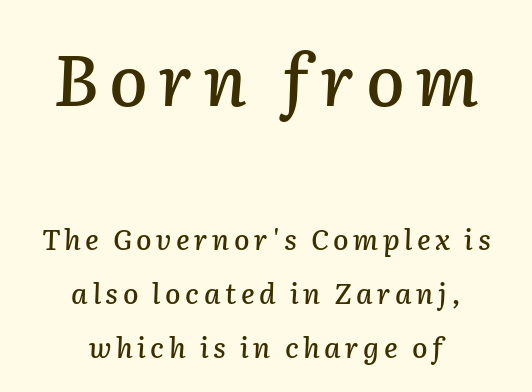
The composition opens big and finishes small. Italic: yes, the glyphs are oblique. The strip under each line holds only bare page. Proportional: the letters do not fall into vertical columns. A centered setting, common on invitations and titles, is used for this passage.
